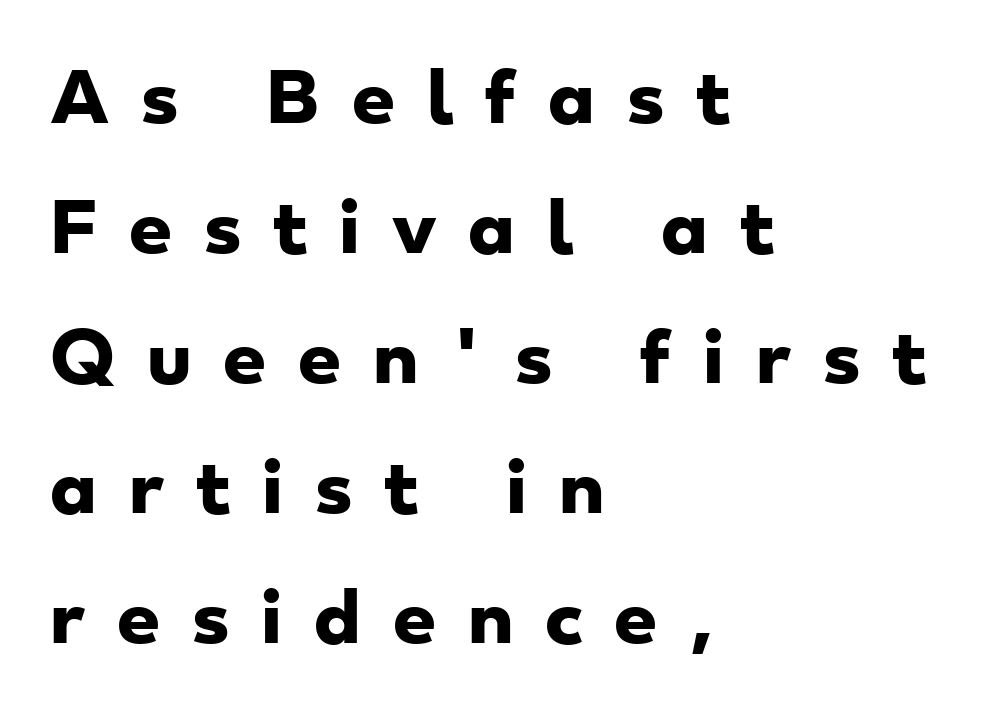
The image shows 68 px heavy, wide sans-serif type; set left-aligned, loose line spacing (1.91x), unusually wide letter spacing (+0.47 em), not underlined; low stroke contrast and a small x-height.
